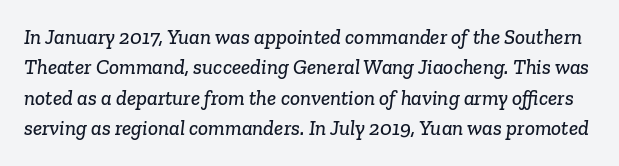
Q: Is the text underlined? A: No.
Q: Is the spacing between letters normal or unusually wide? A: Normal.
Q: Is the spacing between lines tight, normal or loose? A: Normal.
